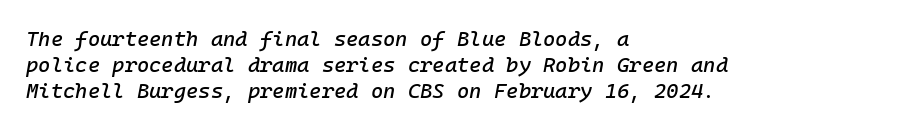
Q: Is the text italic (slanted)? A: Yes, it leans right by about 10 degrees.
Q: Is the text underlined? A: No.
Q: How is the paragraph aligned? A: Left-aligned.
Q: Is the spacing between letters normal or unusually wide? A: Normal.
